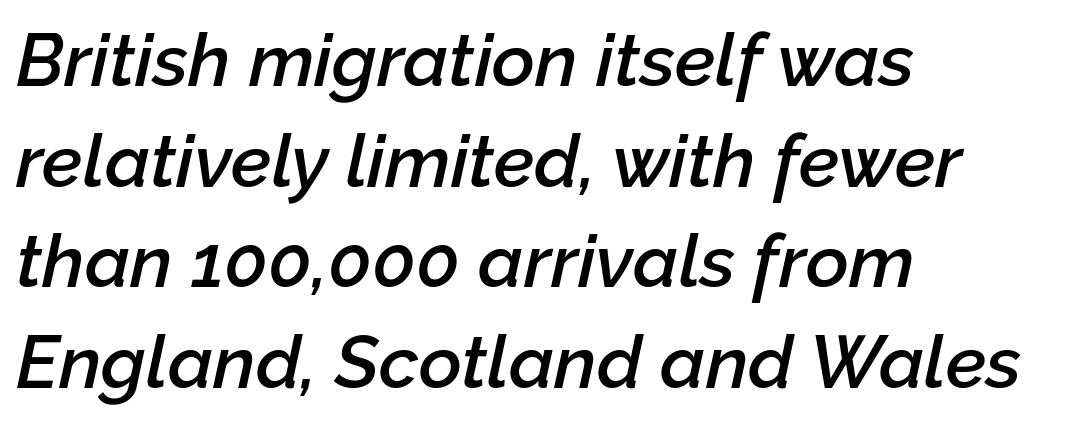
{"italic": "yes", "lean": "right", "slant_degrees": 12, "bold": "semi", "weight": "semibold", "width": "normal", "stroke_contrast": "low", "x_height": "medium", "monospaced": "no", "underline": "no", "align": "left", "line_spacing": "normal", "line_spacing_ratio": 1.36, "letter_spacing": "normal", "letter_spacing_em": 0.0, "glyph_px": 74}
